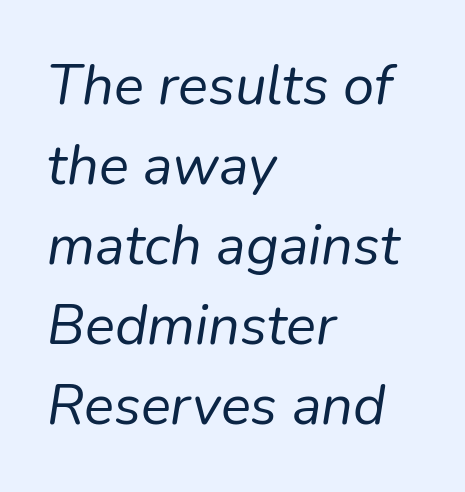
Students, note that the glyphs here touch the page at normal intervals. The passage shown is typed in a proportional face where columns would drift. Rule under the text: the space is simply empty. Typeset ragged right — the left edge is the straight one. The typeface has the unassuming heft of standard copy or less.
